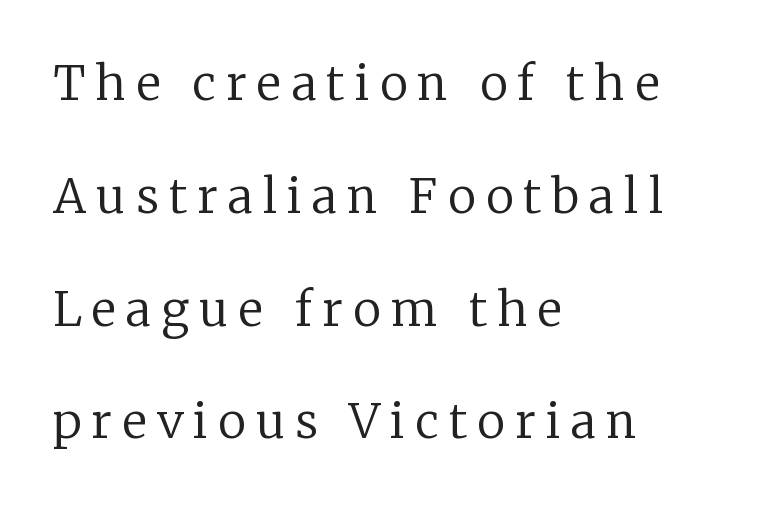
Character widths vary here, with narrow letters taking less room than wide ones. What's the leading like? Stretched, with rows far apart. Serif or sans? Serif — the stroke terminals have little feet. Every character sits straight up, as roman type does.
